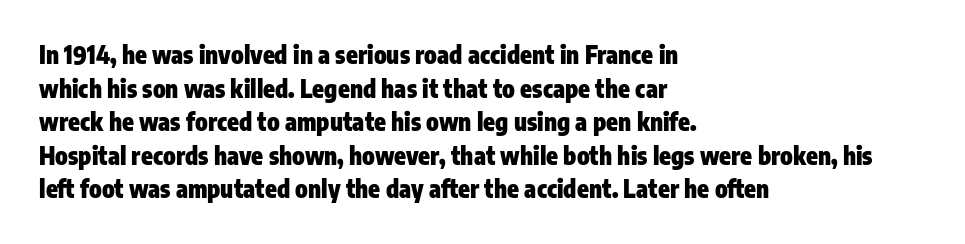
The image shows 24 px bold type, upright; set left-aligned, normal line spacing (1.4x), normal letter spacing, not underlined.
